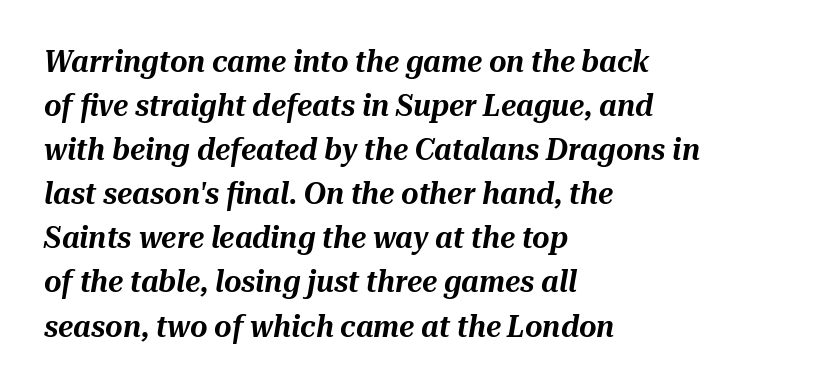
The image shows 30 px text type, italic (leaning right); set left-aligned, normal line spacing (1.47x), normal letter spacing, not underlined; medium stroke contrast and a medium x-height.
